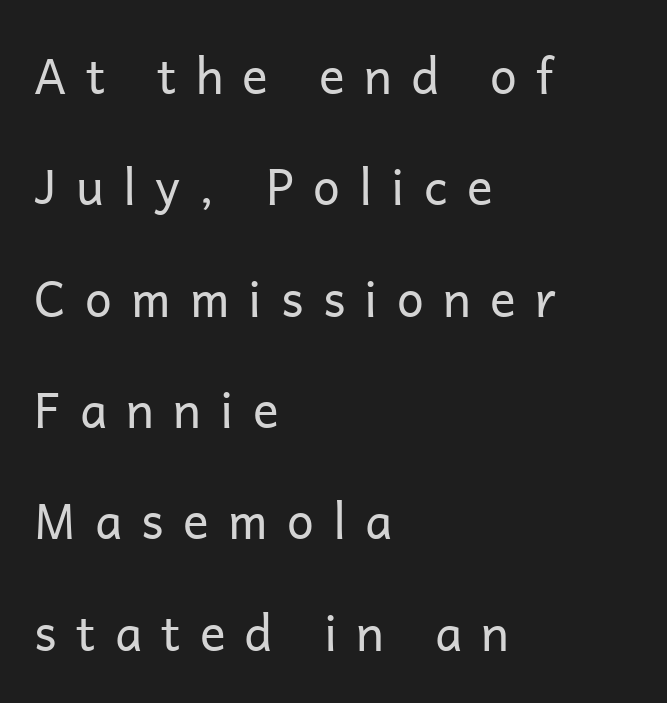
{"serif": "no", "italic": "no", "bold": "no", "weight": "regular", "width": "normal", "stroke_contrast": "low", "x_height": "medium", "monospaced": "no", "underline": "no", "align": "left", "line_spacing": "loose", "line_spacing_ratio": 2.32, "letter_spacing": "wide", "letter_spacing_em": 0.4, "glyph_px": 48}
